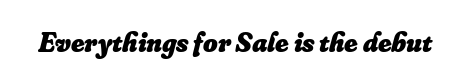
The image shows 28 px heavy type, italic (leaning right); set normal letter spacing, not underlined; low stroke contrast and a small x-height.
